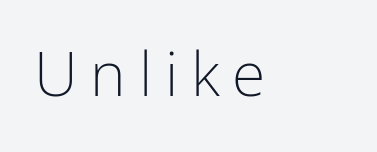
Q: Is the text bold? A: No.
Q: Is the text italic (slanted)? A: No, it is upright.
Q: Is the typeface a serif or a sans-serif typeface? A: Sans-serif.
Q: Is the text underlined? A: No.
Q: How is the paragraph aligned? A: Left-aligned.
Q: Is the spacing between letters normal or unusually wide? A: Unusually wide.
Q: Width (condensed, normal, or wide)? A: Condensed.
Q: Stroke contrast? A: Low.
Q: x-height? A: Medium.
Q: Monospaced? A: No.
